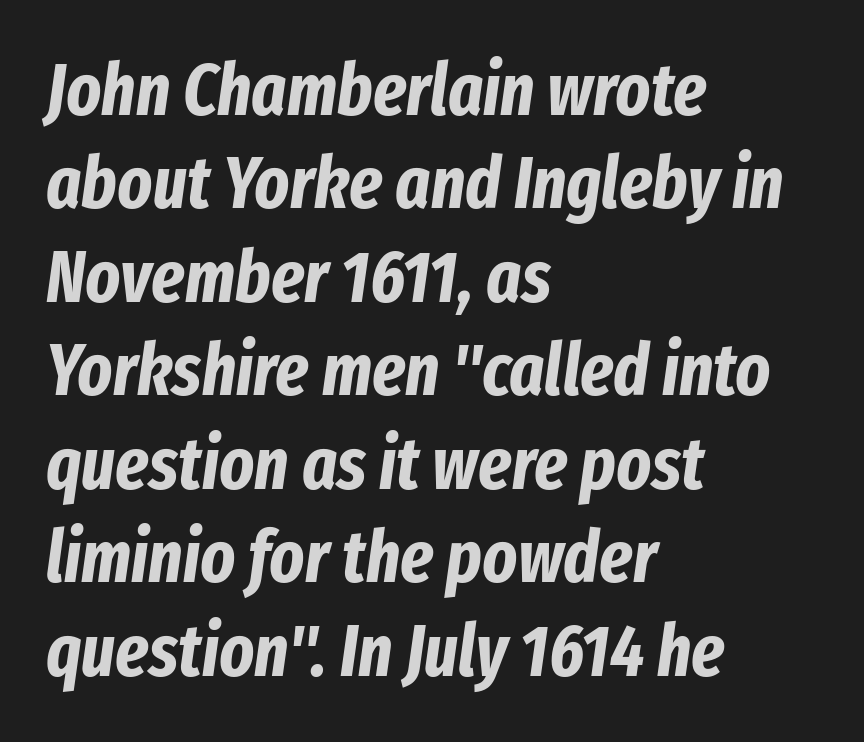
Q: Is the text bold? A: Yes.
Q: Is the text italic (slanted)? A: Yes, it leans right by about 8 degrees.
Q: Is the text underlined? A: No.
Q: How is the paragraph aligned? A: Left-aligned.
Q: Is the spacing between letters normal or unusually wide? A: Normal.
Q: Is the spacing between lines tight, normal or loose? A: Normal.
Q: Width (condensed, normal, or wide)? A: Condensed.
Q: Stroke contrast? A: Low.
Q: x-height? A: Medium.
Q: Monospaced? A: No.
